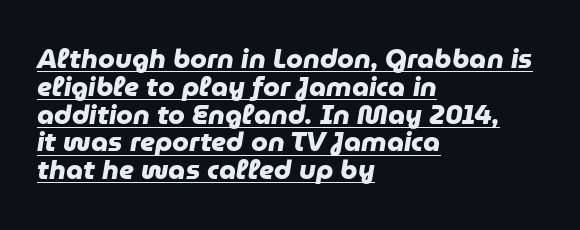
Q: Is the text bold? A: Yes.
Q: Is the text underlined? A: Yes.
Q: How is the paragraph aligned? A: Left-aligned.
Q: Is the spacing between letters normal or unusually wide? A: Normal.
Q: Is the spacing between lines tight, normal or loose? A: Tight.
